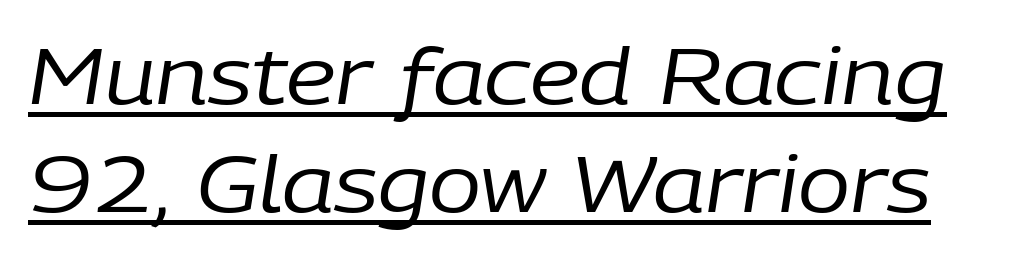
The image shows 78 px regular-weight type, italic (leaning right); set normal line spacing (1.39x), normal letter spacing, underlined; low stroke contrast and a medium x-height.
